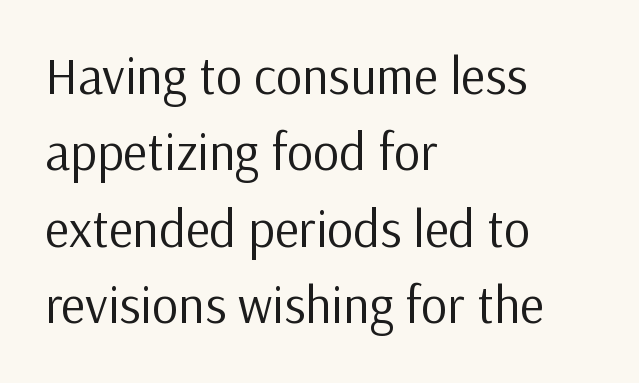
{"serif": "no", "italic": "no", "bold": "no", "weight": "regular", "width": "normal", "stroke_contrast": "low", "x_height": "medium", "monospaced": "no", "underline": "no", "align": "left", "line_spacing": "normal", "line_spacing_ratio": 1.47, "letter_spacing": "normal", "letter_spacing_em": 0.0, "glyph_px": 52}
